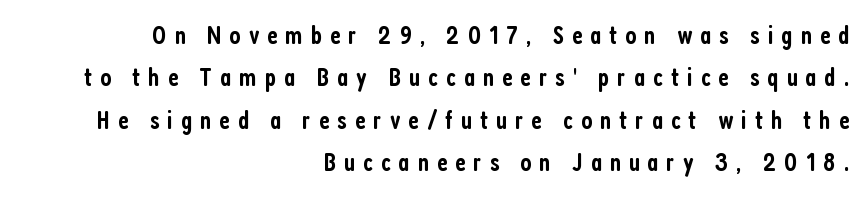
{"italic": "no", "bold": "semi", "underline": "no", "align": "right", "line_spacing": "normal", "line_spacing_ratio": 1.63, "letter_spacing": "wide", "letter_spacing_em": 0.31, "glyph_px": 26}
